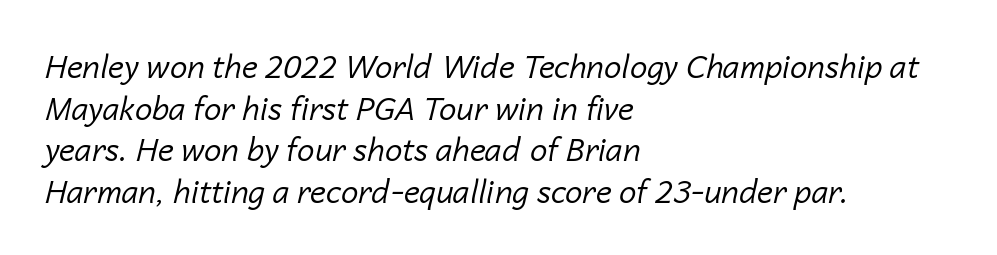
The image shows 31 px regular-weight type, italic (leaning right); set left-aligned, normal line spacing (1.34x), normal letter spacing, not underlined; low stroke contrast and a medium x-height.
